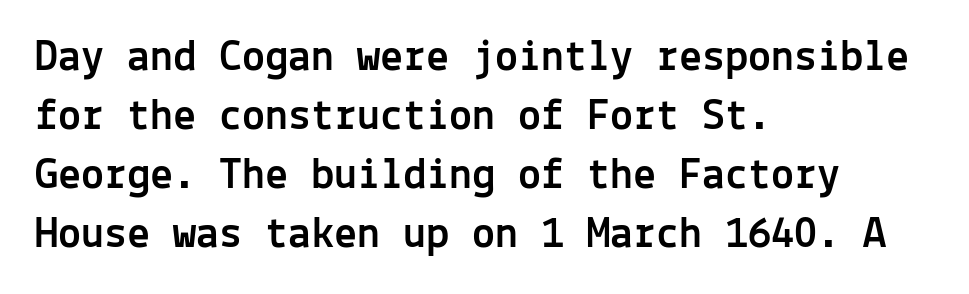
The image shows 46 px sans-serif type, upright, monospaced; set left-aligned, normal line spacing (1.28x), normal letter spacing, not underlined; a medium x-height.
